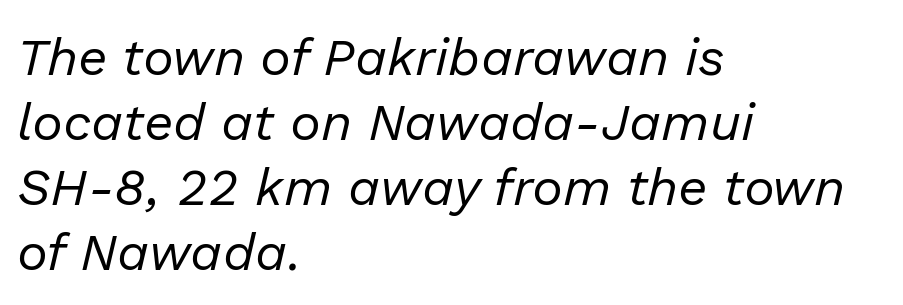
Q: Is the text bold? A: No.
Q: Is the text italic (slanted)? A: Yes, it leans right by about 13 degrees.
Q: Is the text underlined? A: No.
Q: How is the paragraph aligned? A: Left-aligned.
Q: Is the spacing between letters normal or unusually wide? A: Normal.
Q: Is the spacing between lines tight, normal or loose? A: Normal.
Q: Width (condensed, normal, or wide)? A: Normal.
Q: Stroke contrast? A: Low.
Q: x-height? A: Medium.
Q: Monospaced? A: No.
